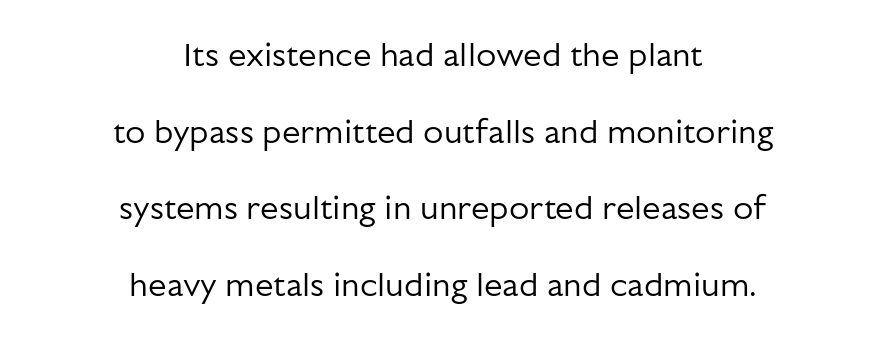
Q: Is the text bold? A: No.
Q: Is the text italic (slanted)? A: No, it is upright.
Q: Is the typeface a serif or a sans-serif typeface? A: Sans-serif.
Q: Is the text underlined? A: No.
Q: How is the paragraph aligned? A: Centered.
Q: Is the spacing between letters normal or unusually wide? A: Normal.
Q: Is the spacing between lines tight, normal or loose? A: Loose.
Q: Width (condensed, normal, or wide)? A: Normal.
Q: Stroke contrast? A: Low.
Q: x-height? A: Medium.
Q: Monospaced? A: No.
